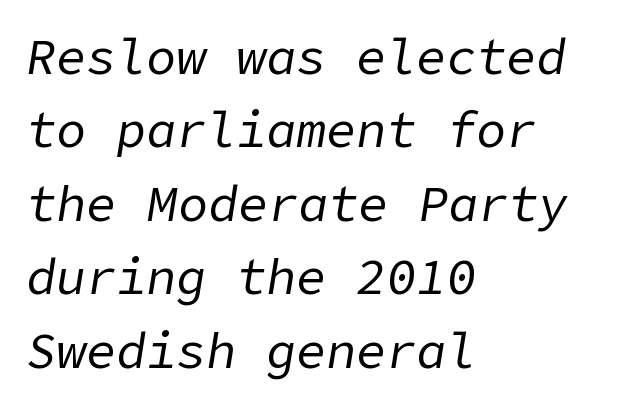
The image shows 50 px regular-weight type, italic (leaning right); set left-aligned, normal line spacing (1.47x), normal letter spacing, not underlined; low stroke contrast and a medium x-height.
